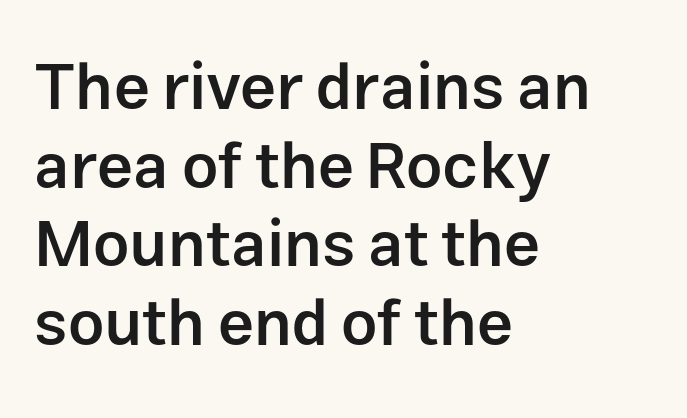
Q: Is the text bold? A: Semi-bold.
Q: Is the text italic (slanted)? A: No, it is upright.
Q: Is the typeface a serif or a sans-serif typeface? A: Sans-serif.
Q: Is the text underlined? A: No.
Q: How is the paragraph aligned? A: Left-aligned.
Q: Is the spacing between letters normal or unusually wide? A: Normal.
Q: Width (condensed, normal, or wide)? A: Normal.
Q: Stroke contrast? A: Low.
Q: x-height? A: Medium.
Q: Monospaced? A: No.
